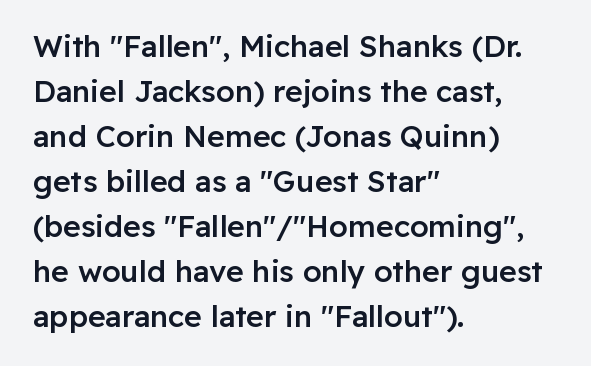
This rendering employs a face without finishing strokes, i.e., a sans-serif. The ragged edge is on the right, which tells us the setting is flush left. The passage shown has conventional tracking throughout. Reading down the column, the eye jumps a familiar distance to each next line. Do the letters lean? They stand straight. This is the in-between weight designers call semibold or demi.
